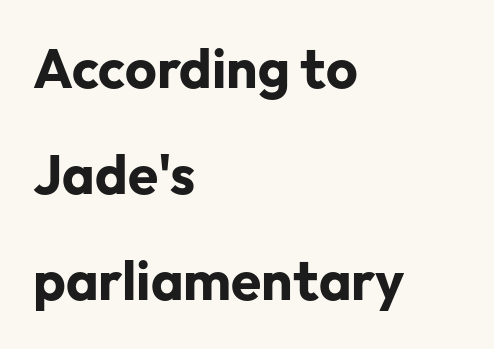
Q: Is the text bold? A: Yes.
Q: Is the text italic (slanted)? A: No, it is upright.
Q: Is the typeface a serif or a sans-serif typeface? A: Sans-serif.
Q: Is the text underlined? A: No.
Q: How is the paragraph aligned? A: Left-aligned.
Q: Is the spacing between letters normal or unusually wide? A: Normal.
Q: Is the spacing between lines tight, normal or loose? A: Loose.
Q: Width (condensed, normal, or wide)? A: Normal.
Q: Stroke contrast? A: Low.
Q: x-height? A: Medium.
Q: Monospaced? A: No.
